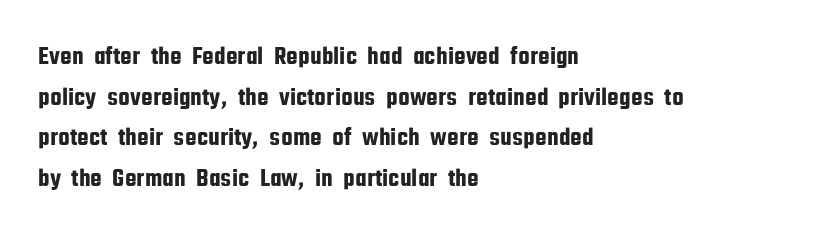
Q: Is the text italic (slanted)? A: No, it is upright.
Q: Is the text underlined? A: No.
Q: How is the paragraph aligned? A: Left-aligned.
Q: Is the spacing between letters normal or unusually wide? A: Normal.
Q: Is the spacing between lines tight, normal or loose? A: Normal.
